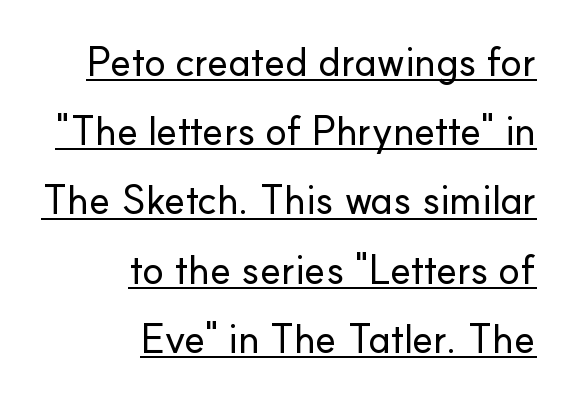
{"serif": "no", "italic": "no", "width": "normal", "stroke_contrast": "low", "x_height": "small", "monospaced": "no", "underline": "yes", "align": "right", "line_spacing_ratio": 1.73, "letter_spacing": "normal", "letter_spacing_em": 0.0, "glyph_px": 40}
